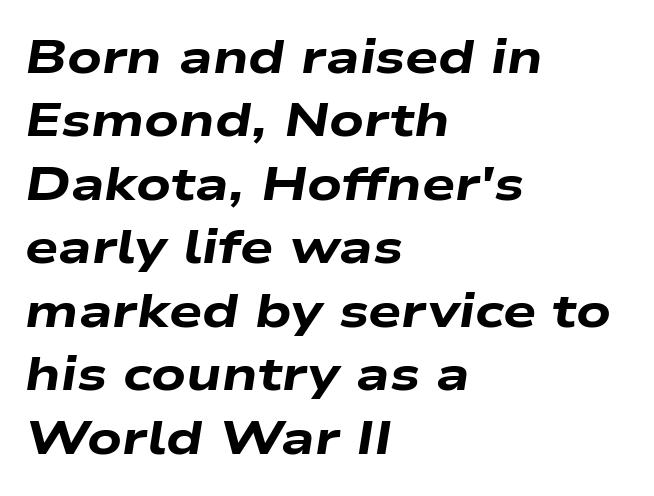
{"italic": "yes", "lean": "right", "slant_degrees": 9, "bold": "yes", "weight": "heavy", "width": "wide", "stroke_contrast": "low", "x_height": "medium", "monospaced": "no", "underline": "no", "align": "left", "line_spacing": "normal", "line_spacing_ratio": 1.35, "letter_spacing": "normal", "letter_spacing_em": 0.0, "glyph_px": 47}
